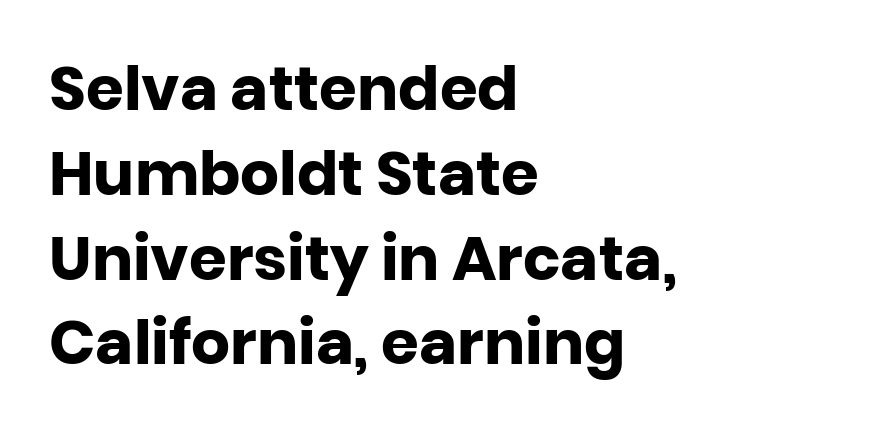
A roman cut, with each character standing at attention. The passage shown stacks its lines at a standard gap. The paragraph shown leans on its left margin. Tracking here is standard; glyphs follow each other at the usual distance. Nobody drew a line under any word here. Chunky letters — that's bold for sure.
